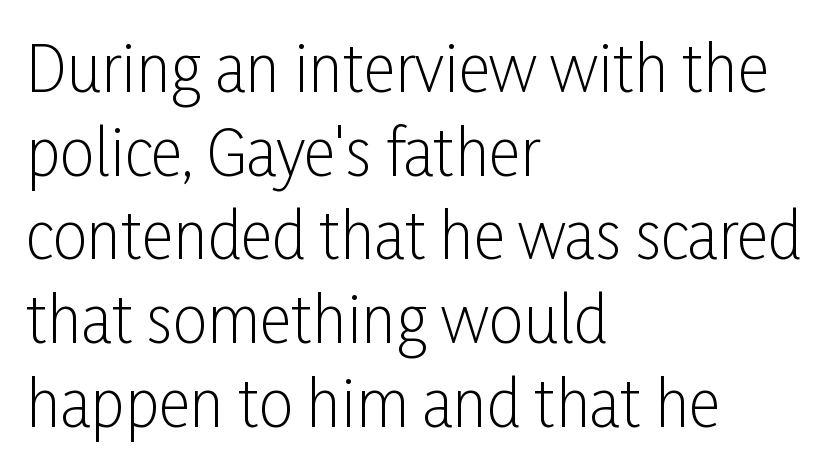
The lettering stays uniformly vertical, giving the passage a roman look. The lines in this sample share a left origin and differ only in where they stop. The letters advance in unequal steps, a hallmark of proportional type. There is no visible air inserted between adjacent glyphs.
